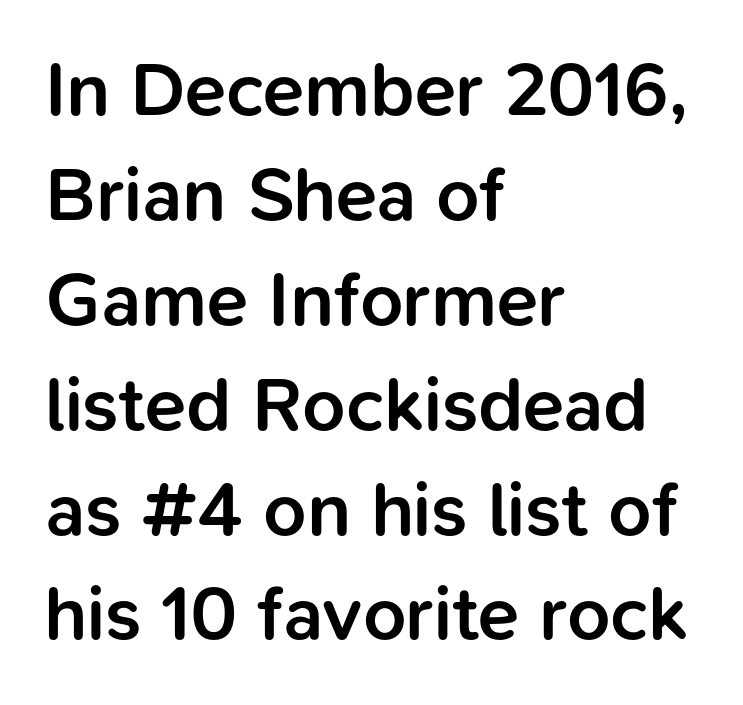
Notice the strokes are somewhat thickened but not fully heavy: this is a semibold. Serifs: no, the terminals of the letterforms are clean. Check under the words: just untouched page. One glance says typical: line gaps are just what's usual.
